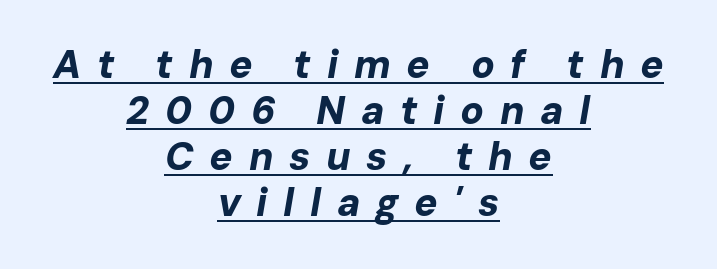
{"italic": "yes", "lean": "right", "slant_degrees": 10, "bold": "yes", "weight": "bold", "width": "normal", "stroke_contrast": "low", "x_height": "medium", "monospaced": "no", "underline": "yes", "align": "center", "line_spacing_ratio": 1.18, "letter_spacing": "wide", "letter_spacing_em": 0.4, "glyph_px": 39}
